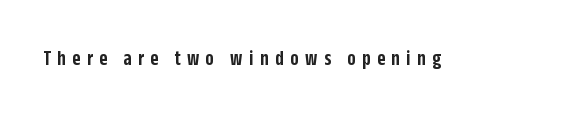
{"italic": "no", "bold": "semi", "underline": "no", "letter_spacing": "wide", "letter_spacing_em": 0.29, "glyph_px": 22}
